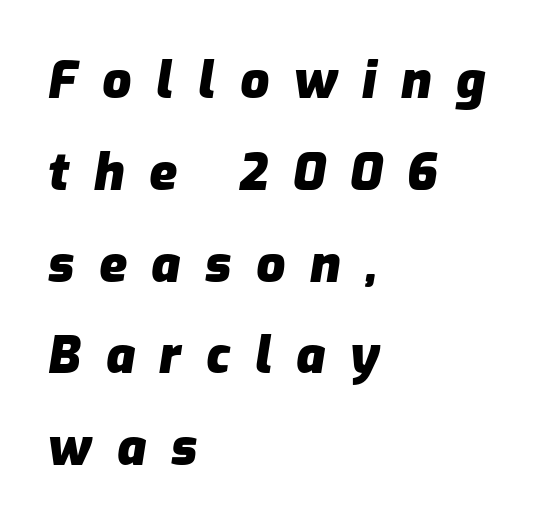
The image shows 51 px heavy type, italic (leaning right); set left-aligned, line spacing 1.8x, unusually wide letter spacing (+0.48 em), not underlined; low stroke contrast and a medium x-height.
